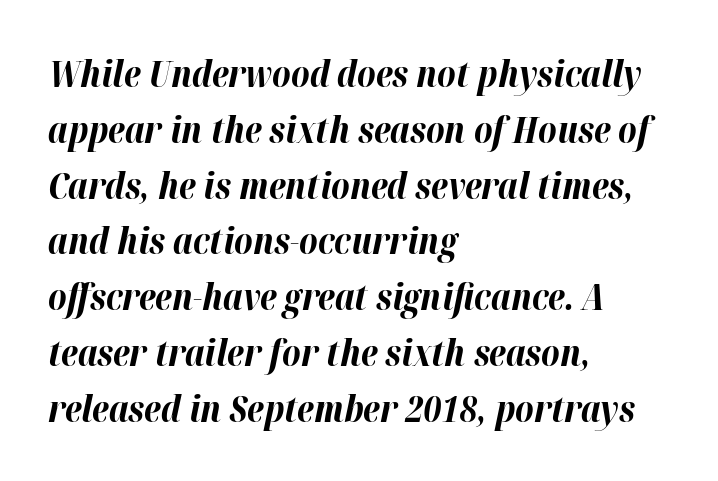
Proportional: the letters do not fall into vertical columns. The passage shown leans; its letterforms are oblique. How would I describe the line gaps? Plain and ordinary. Emphasis by weight is at full strength: bold. Check under the words: just untouched page.
